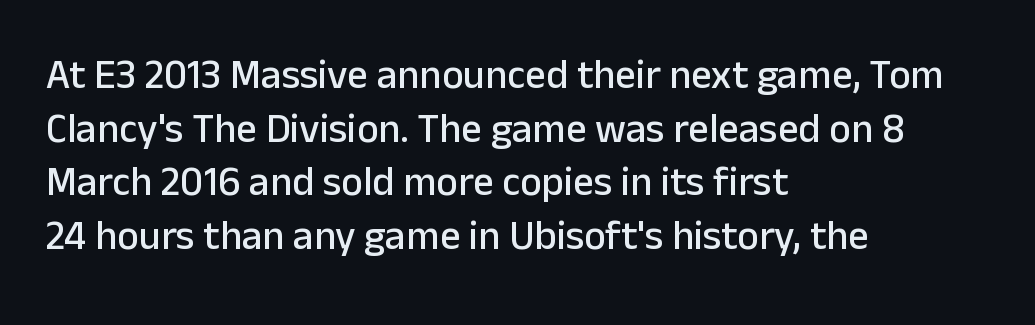
Q: Is the text italic (slanted)? A: No, it is upright.
Q: Is the typeface a serif or a sans-serif typeface? A: Sans-serif.
Q: Is the text underlined? A: No.
Q: How is the paragraph aligned? A: Left-aligned.
Q: Is the spacing between letters normal or unusually wide? A: Normal.
Q: Is the spacing between lines tight, normal or loose? A: Normal.
Q: Width (condensed, normal, or wide)? A: Normal.
Q: Stroke contrast? A: Low.
Q: x-height? A: Medium.
Q: Monospaced? A: No.
